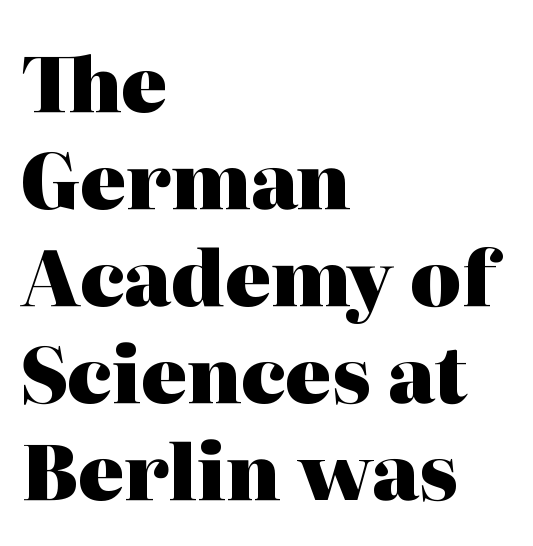
The image shows 77 px heavy serif type, upright; set left-aligned, normal line spacing (1.26x), normal letter spacing, not underlined; high stroke contrast and a medium x-height.
